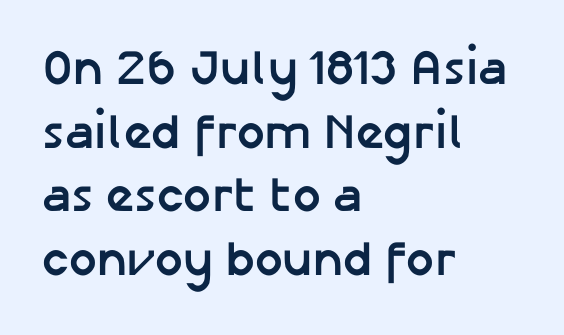
Q: Is the text bold? A: Yes.
Q: Is the text italic (slanted)? A: No, it is upright.
Q: Is the typeface a serif or a sans-serif typeface? A: Sans-serif.
Q: Is the text underlined? A: No.
Q: How is the paragraph aligned? A: Left-aligned.
Q: Is the spacing between letters normal or unusually wide? A: Normal.
Q: Is the spacing between lines tight, normal or loose? A: Normal.
Q: Width (condensed, normal, or wide)? A: Normal.
Q: Stroke contrast? A: Low.
Q: x-height? A: Medium.
Q: Monospaced? A: No.
